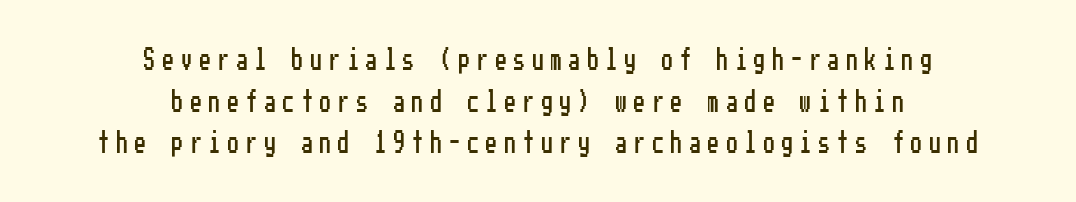
{"italic": "no", "underline": "no", "align": "center", "line_spacing_ratio": 1.89, "letter_spacing": "wide", "letter_spacing_em": 0.34, "glyph_px": 22}
